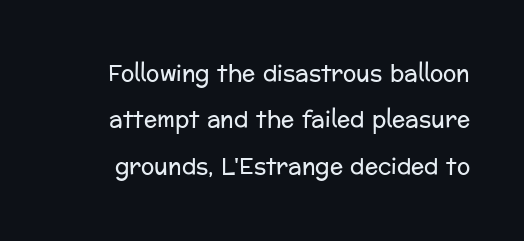
Q: Is the text bold? A: No.
Q: Is the text italic (slanted)? A: No, it is upright.
Q: Is the text underlined? A: No.
Q: Is the spacing between letters normal or unusually wide? A: Normal.
Q: Is the spacing between lines tight, normal or loose? A: Loose.
